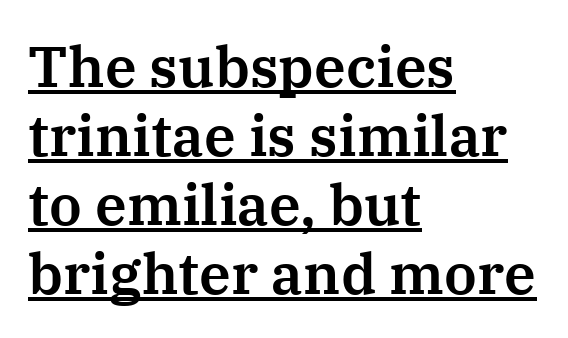
The line texture is even and compact thanks to regular tracking. These lines are rendered in a variable-pitch font. Every row of glyphs begins at an identical x-position on the left. This rendering features underlined lettering. Regarding serifs, this sample has them.
